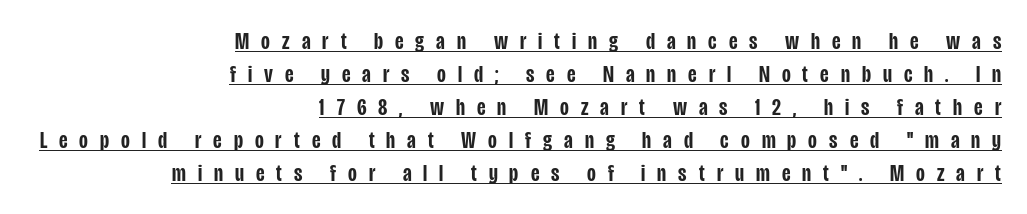
Typeset ragged left — the right edge is the straight one. Every letter is mildly thick-stroked: semibold rather than bold. Check the space under the baseline: a stroke is drawn there. The typography opts for an upright posture over an oblique one.
